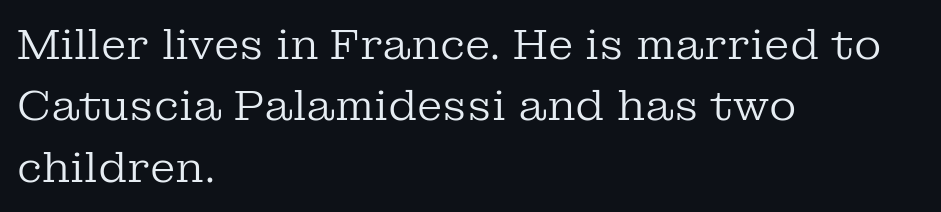
Here the designer chose a conventional face with non-uniform glyph widths. Check where the strokes stop: tiny serifs finish them off. Weight: in the light-to-regular range. Tracking value appears to be zero — textbook default spacing. Layout note: lines flush left. A normal amount of white space separates one row of letters from the next.
